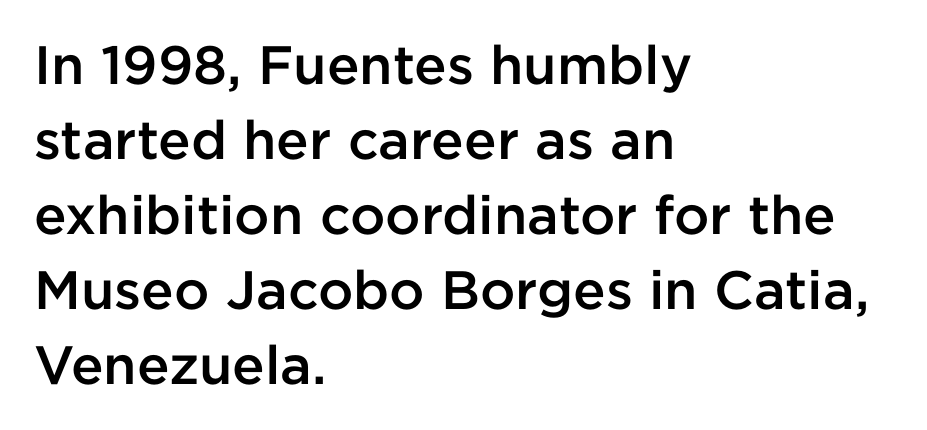
The image shows 54 px semibold sans-serif type, upright; set left-aligned, normal line spacing (1.39x), normal letter spacing, not underlined; low stroke contrast and a medium x-height.
